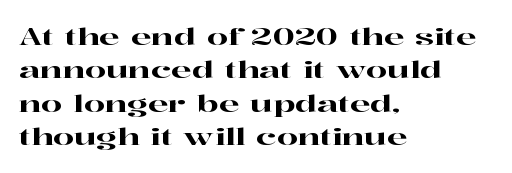
The image shows 24 px text type, upright; set left-aligned, normal line spacing (1.39x), normal letter spacing, not underlined.
